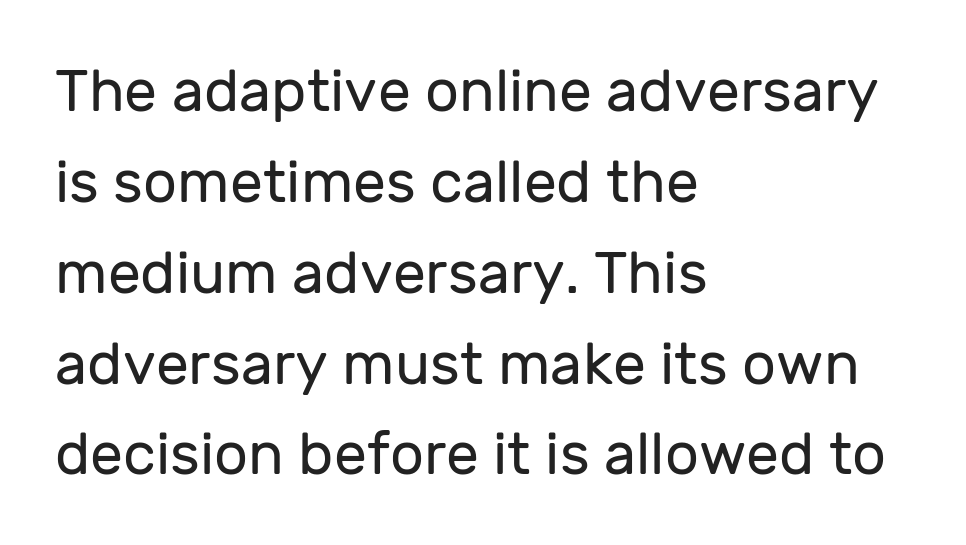
The image shows 59 px regular-weight sans-serif type, upright; set left-aligned, normal line spacing (1.54x), normal letter spacing, not underlined; low stroke contrast and a medium x-height.
